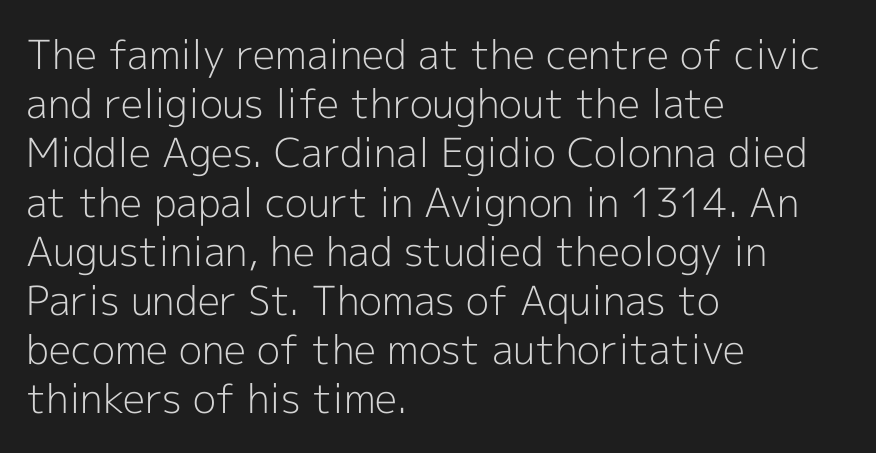
Q: Is the text bold? A: No.
Q: Is the text italic (slanted)? A: No, it is upright.
Q: Is the typeface a serif or a sans-serif typeface? A: Sans-serif.
Q: Is the text underlined? A: No.
Q: How is the paragraph aligned? A: Left-aligned.
Q: Is the spacing between letters normal or unusually wide? A: Normal.
Q: Width (condensed, normal, or wide)? A: Normal.
Q: x-height? A: Medium.
Q: Monospaced? A: No.
